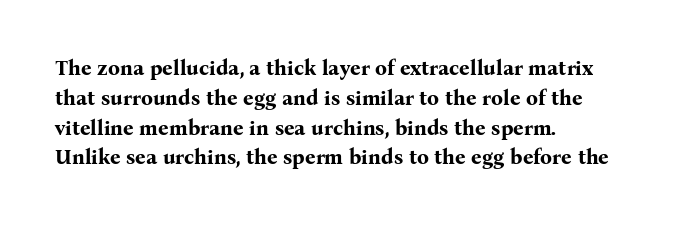
Q: Is the text bold? A: Yes.
Q: Is the text italic (slanted)? A: No, it is upright.
Q: Is the text underlined? A: No.
Q: How is the paragraph aligned? A: Left-aligned.
Q: Is the spacing between letters normal or unusually wide? A: Normal.
Q: Is the spacing between lines tight, normal or loose? A: Normal.
